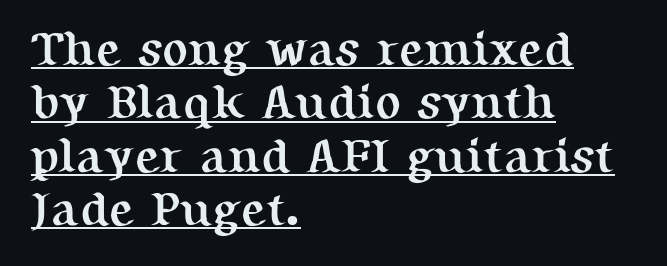
Q: Is the text bold? A: Yes.
Q: Is the text italic (slanted)? A: No, it is upright.
Q: Is the typeface a serif or a sans-serif typeface? A: Serif.
Q: Is the text underlined? A: Yes.
Q: How is the paragraph aligned? A: Left-aligned.
Q: Is the spacing between letters normal or unusually wide? A: Normal.
Q: Is the spacing between lines tight, normal or loose? A: Tight.
Q: Width (condensed, normal, or wide)? A: Normal.
Q: Stroke contrast? A: Medium.
Q: x-height? A: Medium.
Q: Monospaced? A: No.
